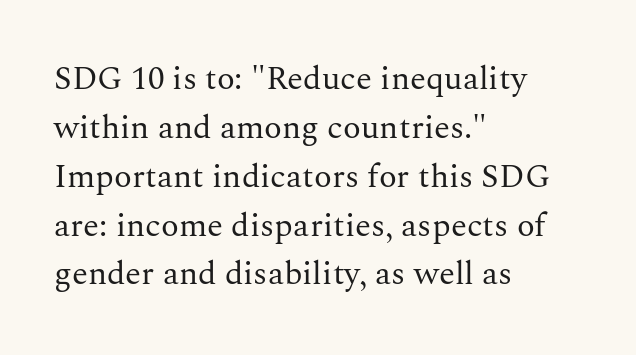
Q: Is the text bold? A: No.
Q: Is the text italic (slanted)? A: No, it is upright.
Q: Is the typeface a serif or a sans-serif typeface? A: Serif.
Q: Is the text underlined? A: No.
Q: How is the paragraph aligned? A: Left-aligned.
Q: Is the spacing between letters normal or unusually wide? A: Normal.
Q: Is the spacing between lines tight, normal or loose? A: Normal.
Q: Width (condensed, normal, or wide)? A: Normal.
Q: Stroke contrast? A: Medium.
Q: x-height? A: Medium.
Q: Monospaced? A: No.
